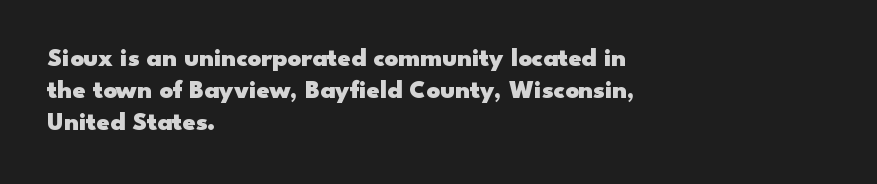
The image shows 26 px bold type, upright; set left-aligned, line spacing 1.24x, normal letter spacing, not underlined.
